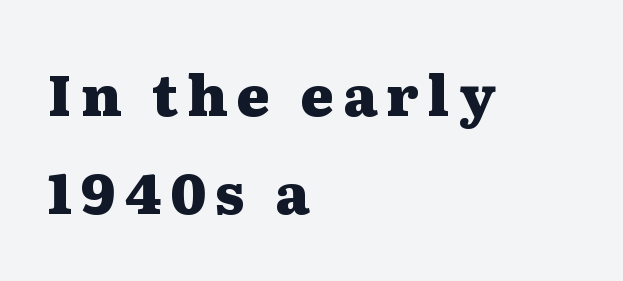
{"serif": "yes", "italic": "no", "bold": "yes", "weight": "heavy", "width": "wide", "stroke_contrast": "medium", "x_height": "medium", "monospaced": "no", "underline": "no", "align": "left", "line_spacing_ratio": 1.72, "glyph_px": 57}
